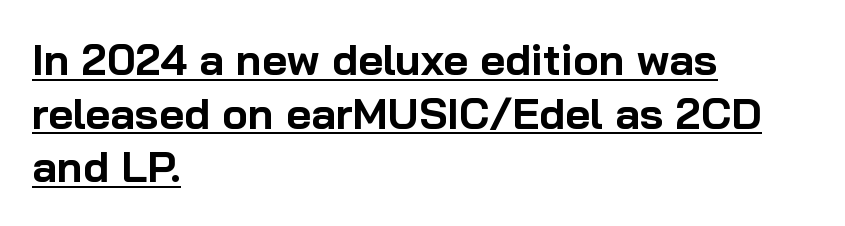
The image shows 43 px bold sans-serif type, upright; set left-aligned, normal line spacing (1.25x), normal letter spacing, underlined; low stroke contrast and a medium x-height.
